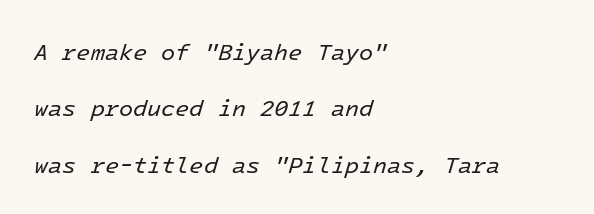
Q: Is the text bold? A: No.
Q: Is the text italic (slanted)? A: Yes, it leans right by about 16 degrees.
Q: Is the text underlined? A: No.
Q: How is the paragraph aligned? A: Left-aligned.
Q: Is the spacing between letters normal or unusually wide? A: Normal.
Q: Is the spacing between lines tight, normal or loose? A: Loose.
